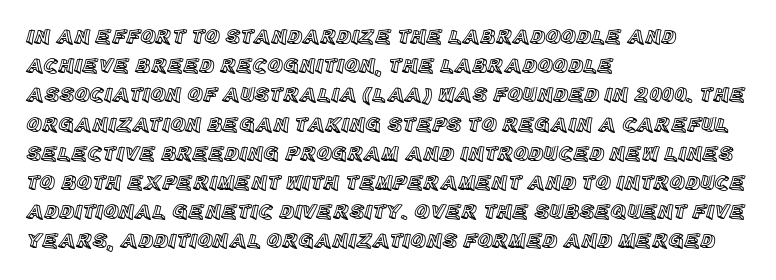
{"underline": "no", "align": "left", "line_spacing": "normal", "line_spacing_ratio": 1.39, "letter_spacing": "normal", "letter_spacing_em": 0.0, "glyph_px": 21}
